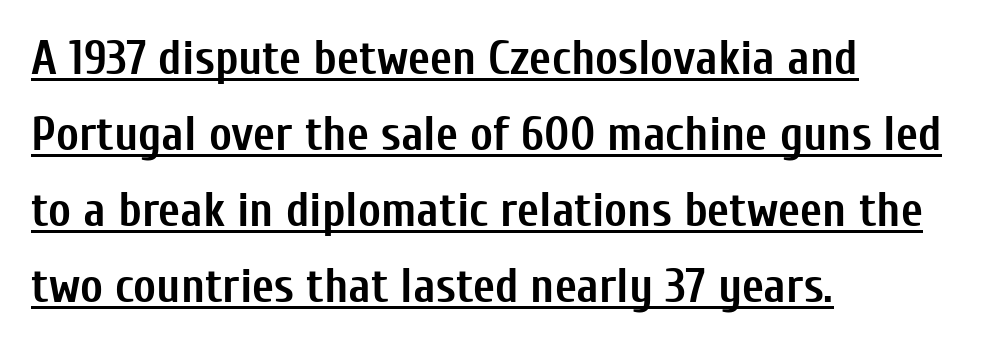
{"serif": "no", "italic": "no", "bold": "yes", "weight": "semibold", "width": "condensed", "stroke_contrast": "low", "x_height": "medium", "monospaced": "no", "underline": "yes", "align": "left", "line_spacing": "normal", "line_spacing_ratio": 1.58, "letter_spacing": "normal", "letter_spacing_em": 0.0, "glyph_px": 48}
